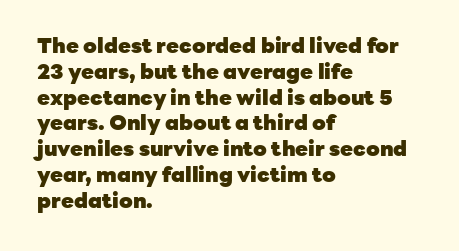
The image shows 21 px bold type, upright; set left-aligned, line spacing 1.23x, normal letter spacing, not underlined.
